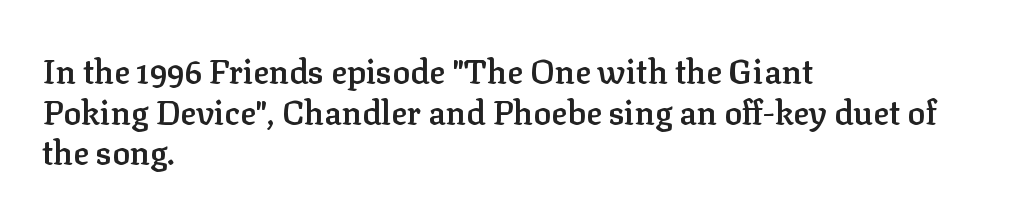
The image shows 33 px semibold serif type, upright; set left-aligned, line spacing 1.23x, normal letter spacing, not underlined; low stroke contrast and a medium x-height.
